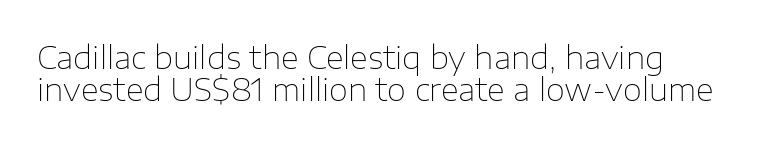
The image shows 31 px thin sans-serif type, upright; set left-aligned, tight line spacing (1.02x), normal letter spacing, not underlined; low stroke contrast and a medium x-height.
